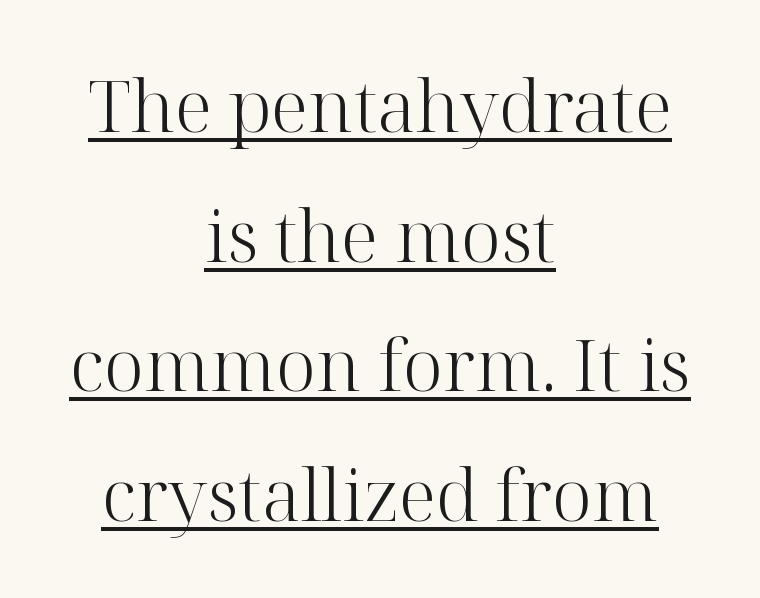
The image shows 72 px light serif type, upright; set centered, line spacing 1.8x, normal letter spacing, underlined; high stroke contrast and a medium x-height.
